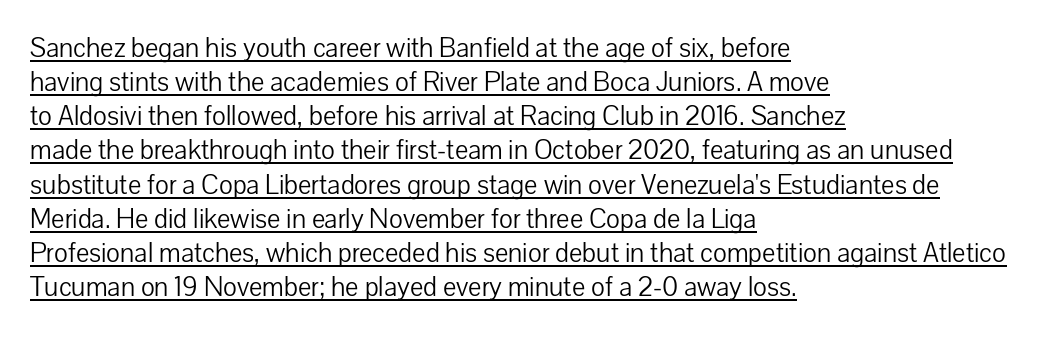
The image shows 28 px light sans-serif type, upright; set left-aligned, line spacing 1.22x, normal letter spacing, underlined; low stroke contrast and a medium x-height.
